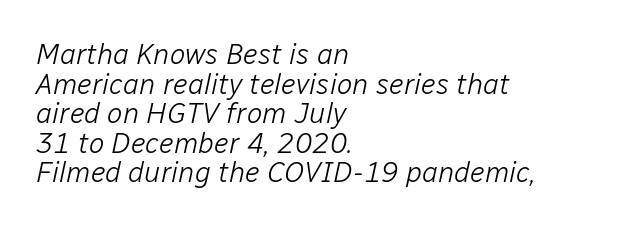
Q: Is the text bold? A: No.
Q: Is the text italic (slanted)? A: Yes, it leans right by about 12 degrees.
Q: Is the text underlined? A: No.
Q: How is the paragraph aligned? A: Left-aligned.
Q: Is the spacing between letters normal or unusually wide? A: Normal.
Q: Is the spacing between lines tight, normal or loose? A: Tight.
Q: Width (condensed, normal, or wide)? A: Normal.
Q: Stroke contrast? A: Low.
Q: x-height? A: Medium.
Q: Monospaced? A: No.
